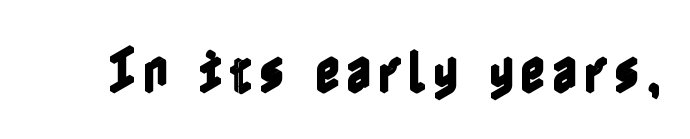
The image shows 49 px condensed type, upright; set not underlined; a medium x-height.
